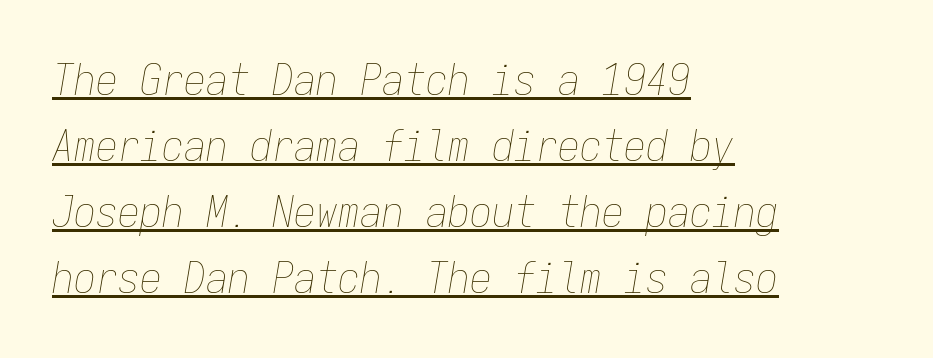
Honestly, the letter spacing is just normal — you wouldn't notice it. Looks like terminal output: every glyph gets an equal slot. Honestly, the row spacing looks completely unremarkable. Honestly, the underline is the first thing you notice here. This is not heavy type; no bold has been used. The setting favours the left margin, as ordinary paragraphs usually do.
